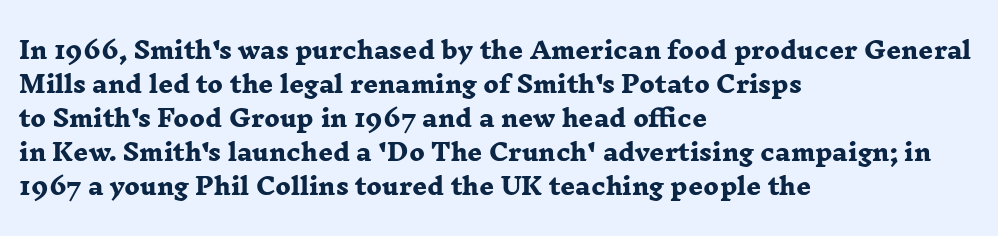
Normally led — the rows are evenly, conventionally spaced. In CSS terms this would be text-align: left. The passage shown is not underscored anywhere. The rendering keeps characters at their native spacing. The rendering uses a bold face; every stroke is thick and dark.
